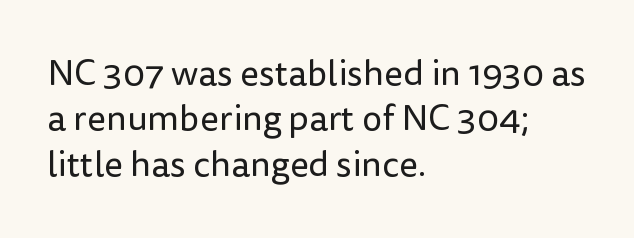
The image shows 36 px regular-weight sans-serif type, upright; set left-aligned, normal line spacing (1.26x), normal letter spacing, not underlined; low stroke contrast and a medium x-height.
